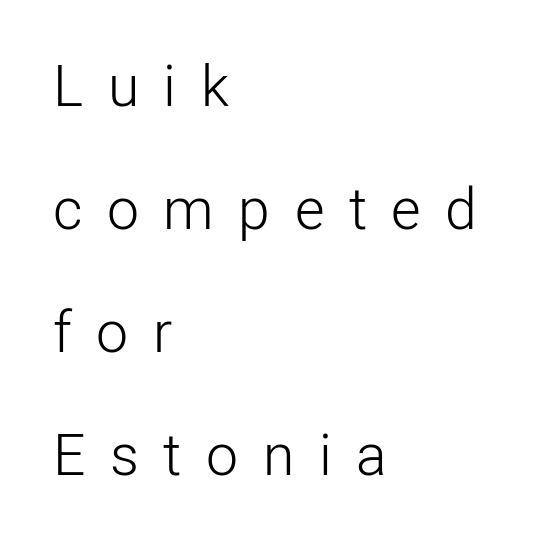
Does extra space separate the letters? Yes, quite a lot of it. These lines stand farther apart than default settings would place them. Classification — sans serif. Short and long lines alike share a common starting point at left. Character widths vary here, with narrow letters taking less room than wide ones.
